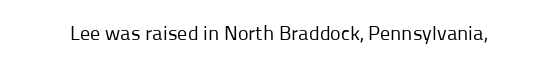
{"italic": "no", "bold": "no", "underline": "no", "letter_spacing": "normal", "letter_spacing_em": 0.0, "glyph_px": 20}
